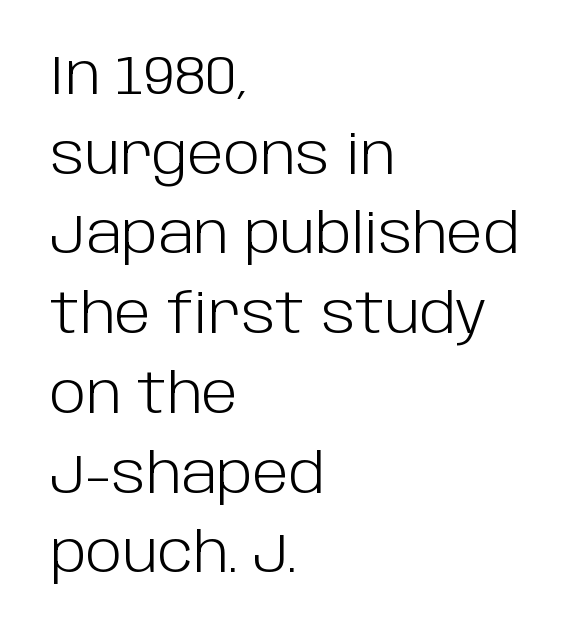
{"serif": "no", "italic": "no", "bold": "no", "weight": "light", "width": "normal", "stroke_contrast": "low", "x_height": "large", "monospaced": "no", "underline": "no", "align": "left", "line_spacing": "normal", "line_spacing_ratio": 1.45, "letter_spacing": "normal", "letter_spacing_em": 0.0, "glyph_px": 55}
